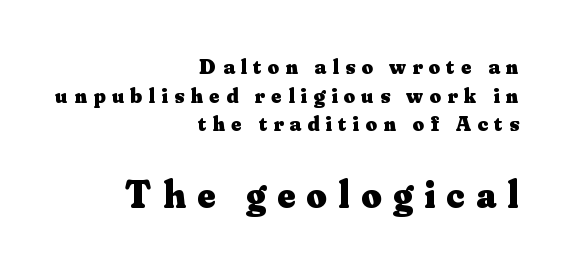
Q: Is the text bold? A: Yes.
Q: Is the text italic (slanted)? A: No, it is upright.
Q: Is the typeface a serif or a sans-serif typeface? A: Serif.
Q: Is the text underlined? A: No.
Q: How is the paragraph aligned? A: Right-aligned.
Q: Is the spacing between letters normal or unusually wide? A: Unusually wide.
Q: Is the spacing between lines tight, normal or loose? A: Normal.
Q: Which block of text is set in a larger size, the first (top) or the second (bottom)? A: The second (bottom) one.
Q: Width (condensed, normal, or wide)? A: Normal.
Q: Stroke contrast? A: Medium.
Q: x-height? A: Small.
Q: Monospaced? A: No.
